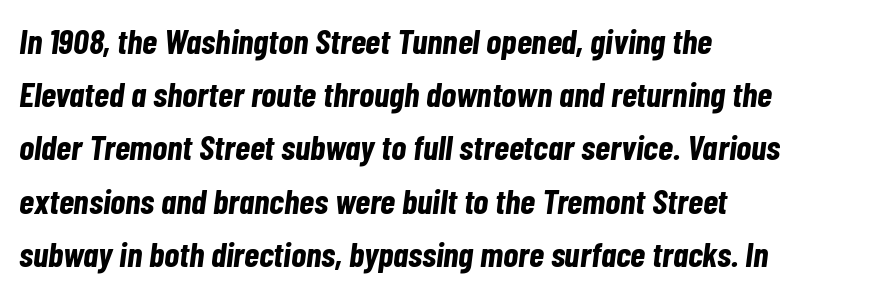
Q: Is the text bold? A: Yes.
Q: Is the text italic (slanted)? A: Yes, it leans right by about 7 degrees.
Q: Is the text underlined? A: No.
Q: How is the paragraph aligned? A: Left-aligned.
Q: Is the spacing between letters normal or unusually wide? A: Normal.
Q: Is the spacing between lines tight, normal or loose? A: Normal.
Q: Width (condensed, normal, or wide)? A: Condensed.
Q: Stroke contrast? A: Low.
Q: x-height? A: Medium.
Q: Monospaced? A: No.
